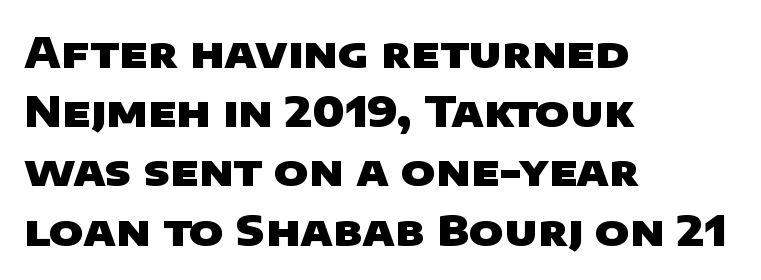
Q: Is the text bold? A: Yes.
Q: Is the typeface a serif or a sans-serif typeface? A: Sans-serif.
Q: Is the text underlined? A: No.
Q: How is the paragraph aligned? A: Left-aligned.
Q: Is the spacing between letters normal or unusually wide? A: Normal.
Q: Is the spacing between lines tight, normal or loose? A: Normal.
Q: Width (condensed, normal, or wide)? A: Wide.
Q: Stroke contrast? A: Low.
Q: x-height? A: Large.
Q: Monospaced? A: No.
